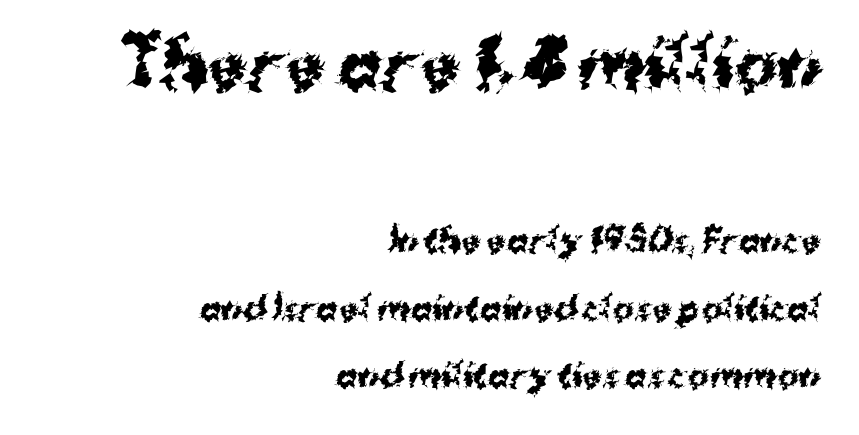
On the weight axis this lands at bold, roughly 700. The area under the type is left untouched. Each letter's strokes conclude bluntly, with no projecting serifs. The initial chunk of copy outweighs the following chunk in type size. Typeset ragged left — the right edge is the straight one.
